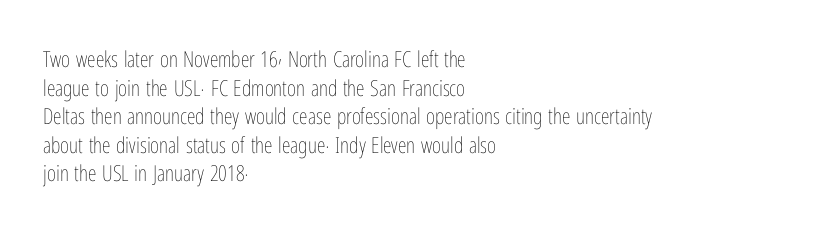
Q: Is the text bold? A: No.
Q: Is the text italic (slanted)? A: No, it is upright.
Q: Is the text underlined? A: No.
Q: How is the paragraph aligned? A: Left-aligned.
Q: Is the spacing between letters normal or unusually wide? A: Normal.
Q: Is the spacing between lines tight, normal or loose? A: Normal.
